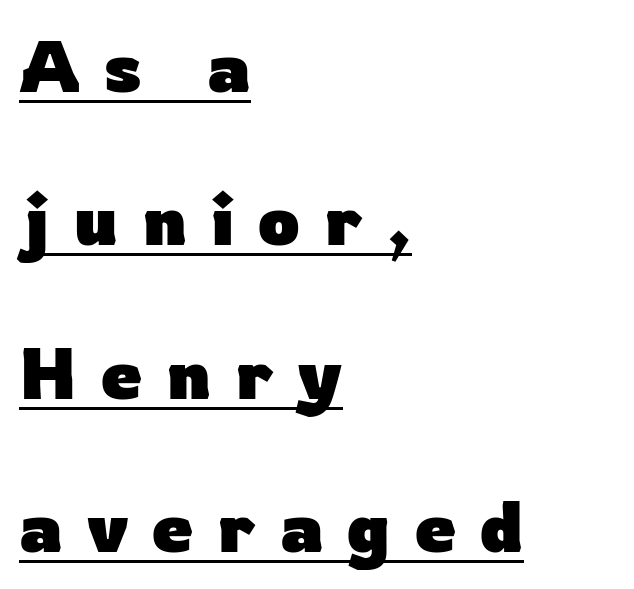
The image shows 73 px heavy sans-serif type, upright; set left-aligned, loose line spacing (2.1x), unusually wide letter spacing (+0.33 em), underlined; low stroke contrast and a medium x-height.
